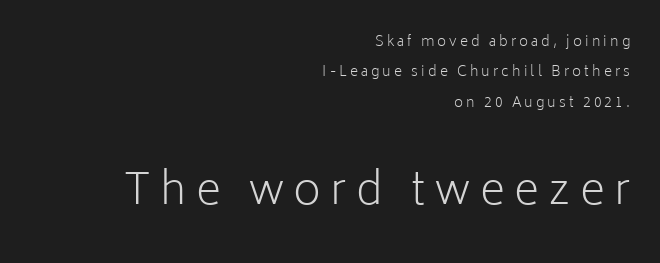
Does the type have serifs? No, each stem ends abruptly. Look at the glyph heights: the lower group is clearly the bigger setting. The setting favours the right margin, as signatures and pull-quotes sometimes do. Type without underlining.
